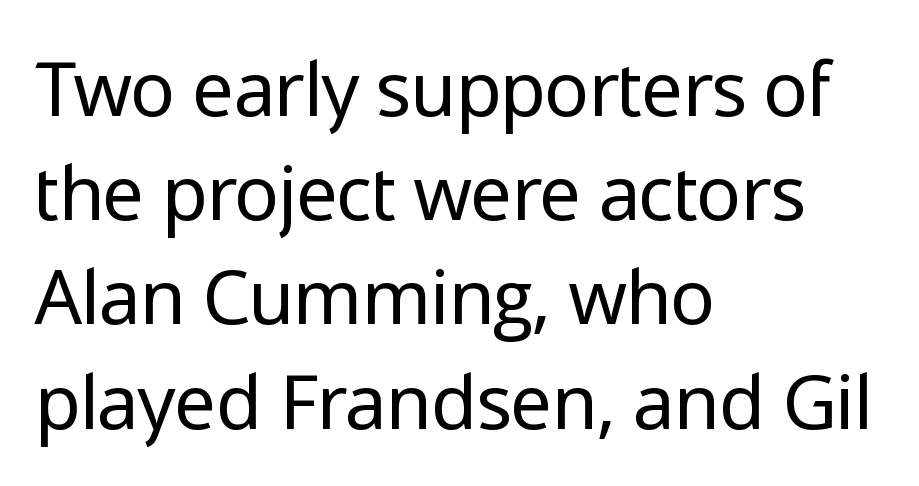
The image shows 75 px regular-weight sans-serif type, upright; set left-aligned, normal line spacing (1.39x), normal letter spacing, not underlined; low stroke contrast and a medium x-height.
